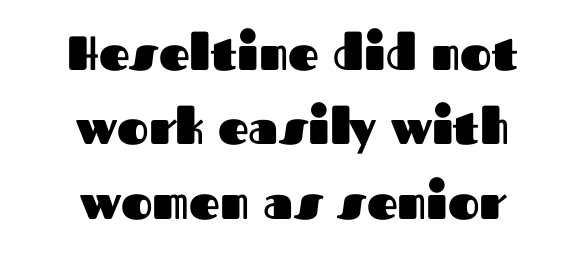
The image shows 48 px heavy sans-serif type, upright; set centered, normal line spacing (1.55x), normal letter spacing, not underlined; medium stroke contrast and a medium x-height.
